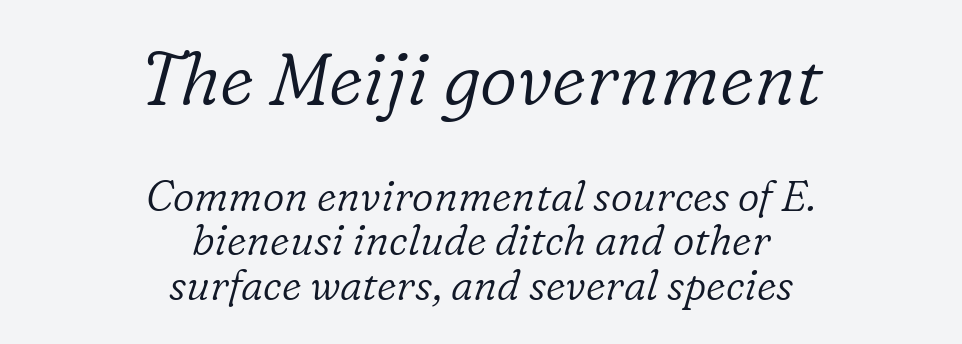
Large over small — that's the arrangement of the two blocks here. You could call the tracking neutral — neither tight nor loose. The vertical gap from one line to the next is small. Compared with ordinary roman type, these characters are visibly tilted. Check the space under the baseline: it is left empty. Is this a sans? No — the strokes have serifs.
